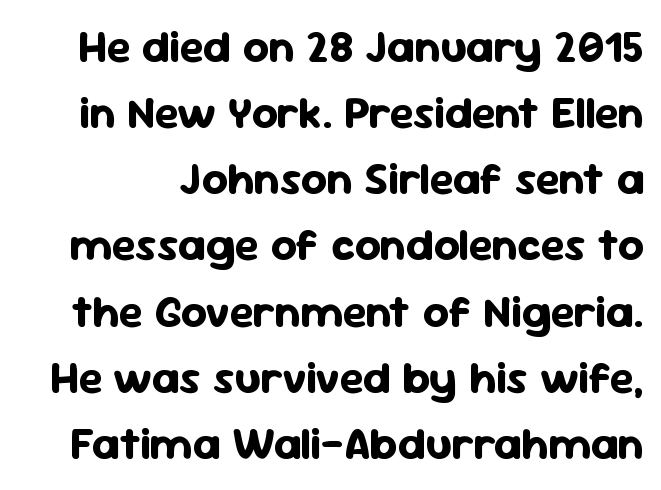
The image shows 45 px bold sans-serif type, upright; set normal line spacing (1.47x), normal letter spacing, not underlined; low stroke contrast and a medium x-height.
